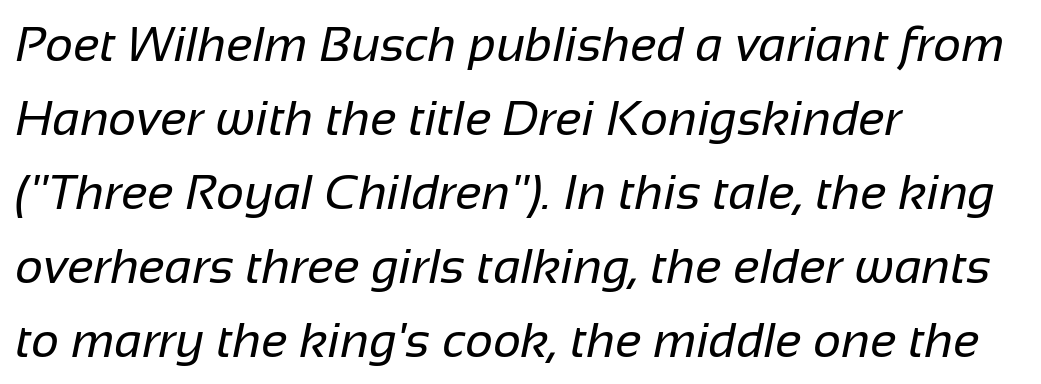
The image shows 49 px regular-weight sans-serif type; set left-aligned, normal line spacing (1.51x), normal letter spacing, not underlined; low stroke contrast and a medium x-height.
